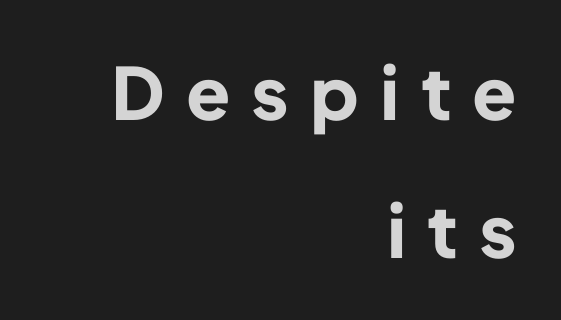
Successive baselines arrive slowly, with a big drop between each. Nope, no serifs anywhere on these letters. The rendering uses a bold face; every stroke is thick and dark. Clear beneath every line of the passage. Visually the block forms a straight wall on the right and a jagged coastline on the left.
